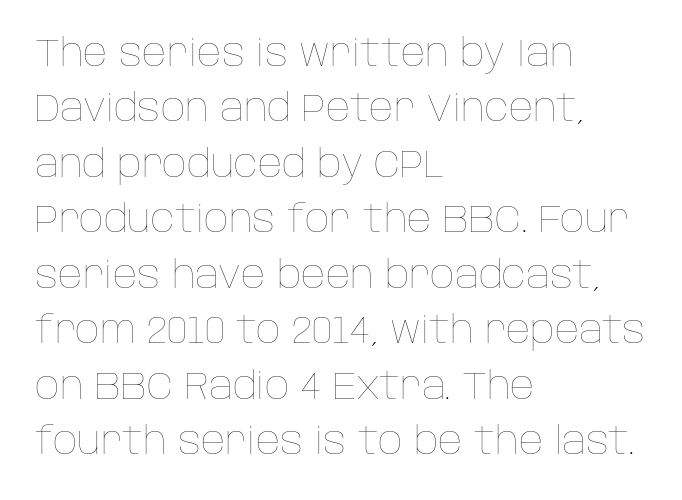
The image shows 38 px thin type, upright; set left-aligned, normal line spacing (1.46x), normal letter spacing, not underlined; low stroke contrast and a large x-height.
